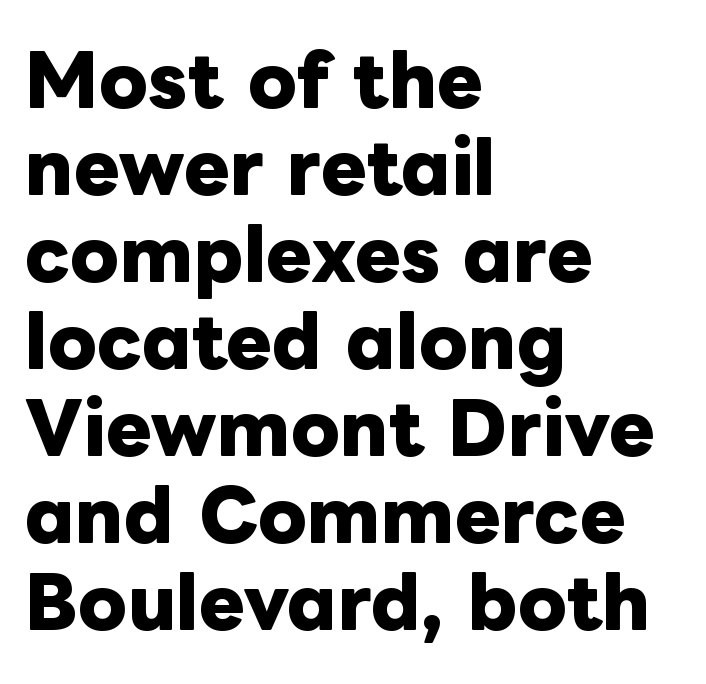
No extra tracking has been applied to these lines. The foot of each line stays bare and open. Posture: straight, roman, zero tilt. Caption: multi-line text, flush left, ragged right. Chunky letters — that's bold for sure. Successive baselines arrive at the customary interval.
